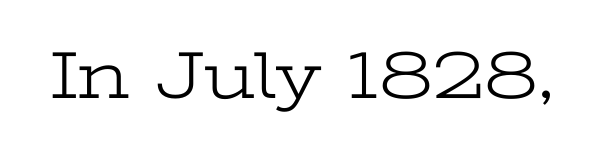
The image shows 68 px light, wide serif type, upright; set normal letter spacing, not underlined; low stroke contrast and a medium x-height.
